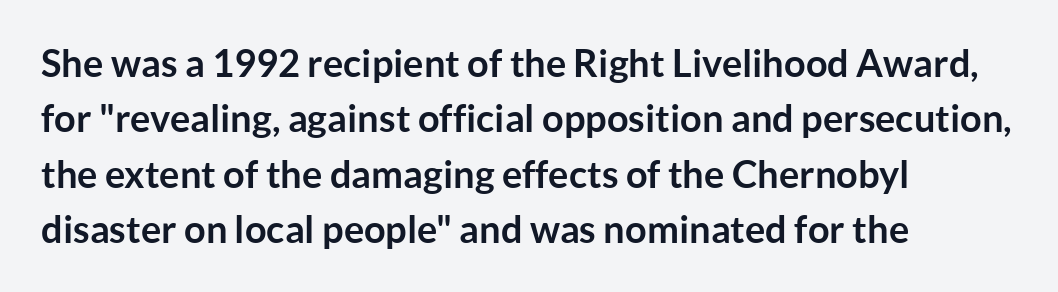
Q: Is the text bold? A: Yes.
Q: Is the text italic (slanted)? A: No, it is upright.
Q: Is the typeface a serif or a sans-serif typeface? A: Sans-serif.
Q: Is the text underlined? A: No.
Q: How is the paragraph aligned? A: Left-aligned.
Q: Is the spacing between letters normal or unusually wide? A: Normal.
Q: Is the spacing between lines tight, normal or loose? A: Normal.
Q: Width (condensed, normal, or wide)? A: Normal.
Q: Stroke contrast? A: Low.
Q: x-height? A: Medium.
Q: Monospaced? A: No.
